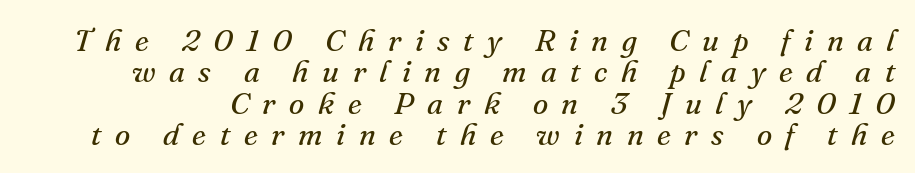
The image shows 31 px regular-weight serif type, italic (leaning right); set tight line spacing (1.01x), unusually wide letter spacing (+0.44 em), not underlined; medium stroke contrast and a small x-height.
